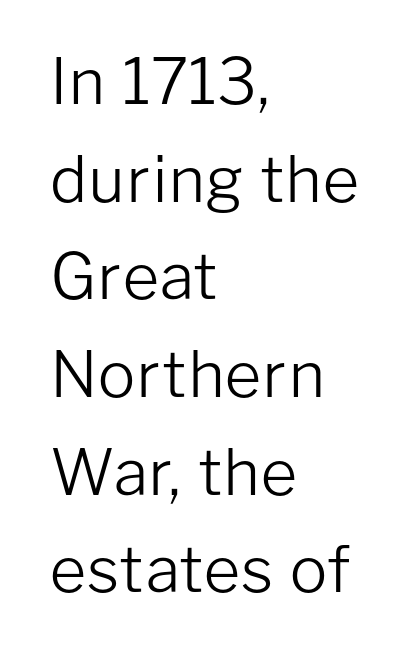
The image shows 63 px light sans-serif type, upright; set left-aligned, normal line spacing (1.55x), normal letter spacing, not underlined; low stroke contrast and a medium x-height.
